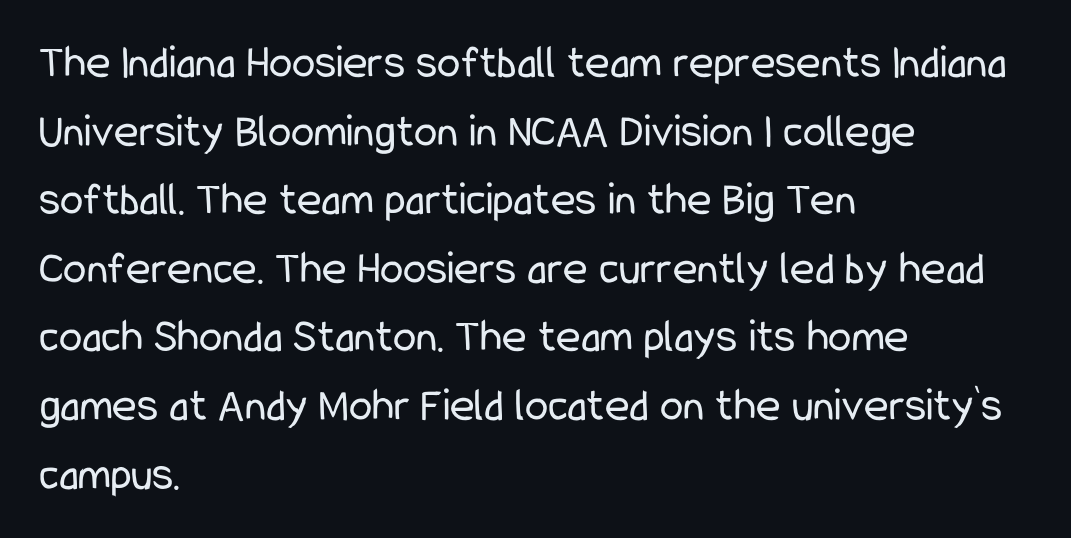
Q: Is the text bold? A: No.
Q: Is the text italic (slanted)? A: No, it is upright.
Q: Is the typeface a serif or a sans-serif typeface? A: Sans-serif.
Q: Is the text underlined? A: No.
Q: How is the paragraph aligned? A: Left-aligned.
Q: Is the spacing between letters normal or unusually wide? A: Normal.
Q: Is the spacing between lines tight, normal or loose? A: Normal.
Q: Width (condensed, normal, or wide)? A: Condensed.
Q: Stroke contrast? A: Low.
Q: x-height? A: Medium.
Q: Monospaced? A: No.
